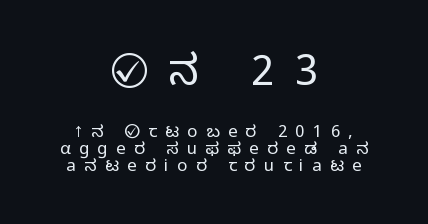
{"serif": "no", "italic": "no", "bold": "no", "weight": "light", "width": "normal", "stroke_contrast": "low", "x_height": "medium", "monospaced": "no", "underline": "no", "align": "center", "line_spacing": "tight", "line_spacing_ratio": 0.99, "letter_spacing": "wide", "letter_spacing_em": 0.49, "larger_block": "first", "size_ratio": 2.47, "glyph_px": 42}
